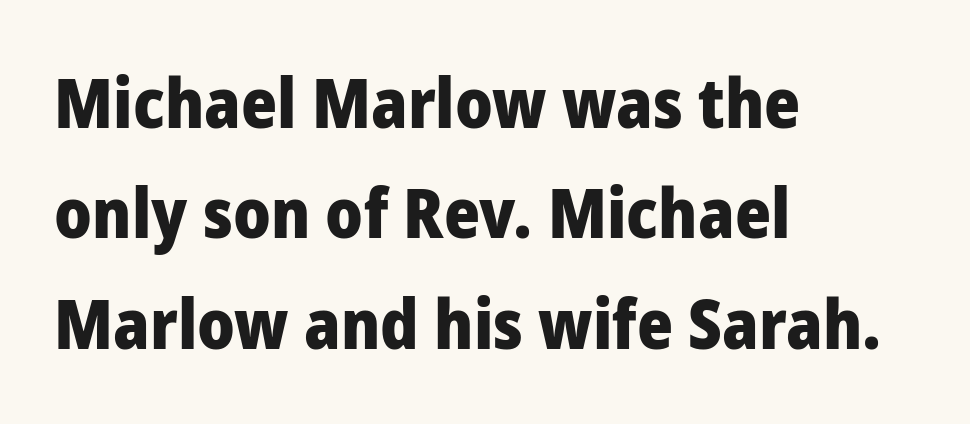
Q: Is the text bold? A: Yes.
Q: Is the text italic (slanted)? A: No, it is upright.
Q: Is the typeface a serif or a sans-serif typeface? A: Sans-serif.
Q: Is the text underlined? A: No.
Q: How is the paragraph aligned? A: Left-aligned.
Q: Is the spacing between letters normal or unusually wide? A: Normal.
Q: Is the spacing between lines tight, normal or loose? A: Normal.
Q: Width (condensed, normal, or wide)? A: Normal.
Q: Stroke contrast? A: Low.
Q: x-height? A: Medium.
Q: Monospaced? A: No.
